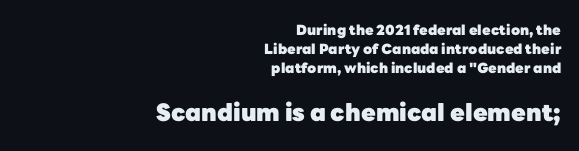
{"italic": "no", "bold": "yes", "underline": "no", "align": "right", "line_spacing": "normal", "line_spacing_ratio": 1.34, "letter_spacing": "normal", "letter_spacing_em": 0.0, "larger_block": "second", "size_ratio": 1.71, "glyph_px": 24}
